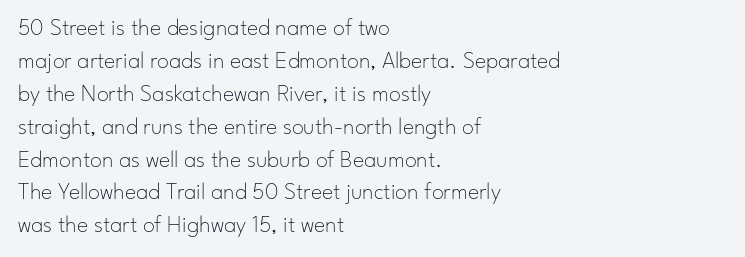
These lines stack with their left ends in a neat column. Letters rest on an invisible, unmarked baseline. The lines sit at an ordinary, default distance from one another. The type sits square on the baseline with zero lean. No letter is thick-stroked: the sample isn't bold. Default kerning and tracking; the words read as compact shapes.
